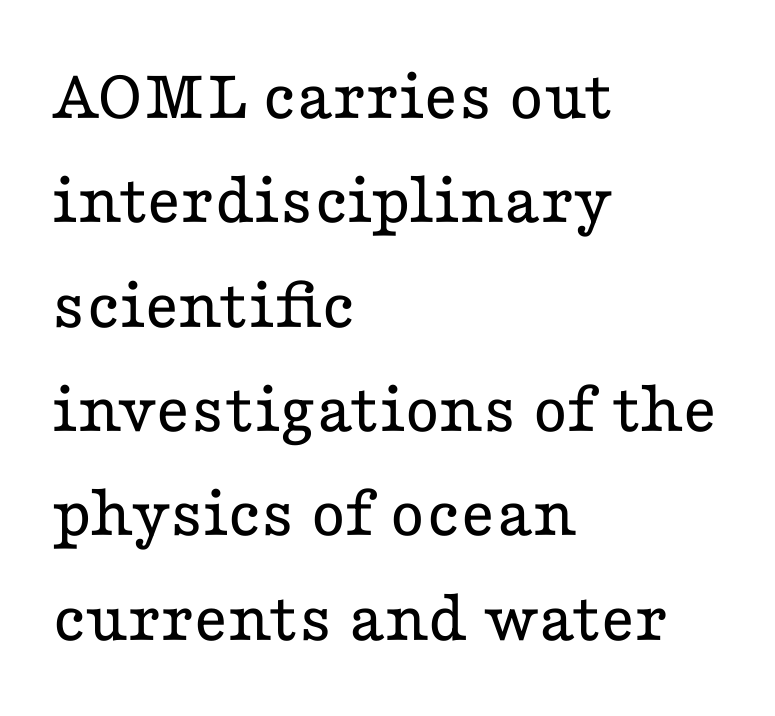
The image shows 74 px regular-weight, wide serif type, upright; set left-aligned, normal line spacing (1.41x), normal letter spacing, not underlined; low stroke contrast and a medium x-height.
